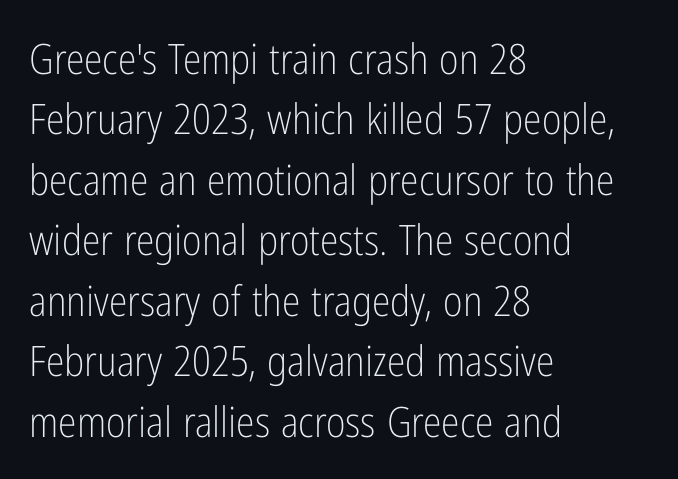
The image shows 42 px light, condensed sans-serif type, upright; set left-aligned, normal line spacing (1.44x), normal letter spacing, not underlined; low stroke contrast and a medium x-height.
